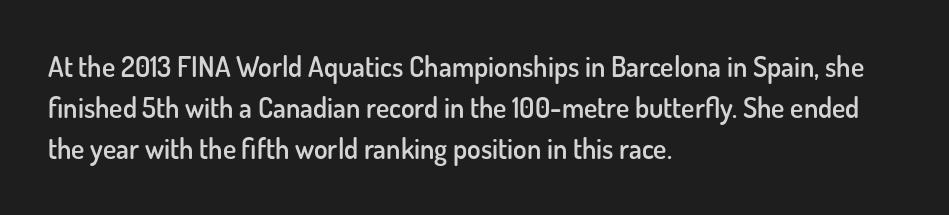
The image shows 28 px semibold sans-serif type, upright; set left-aligned, normal line spacing (1.47x), normal letter spacing, not underlined; low stroke contrast and a small x-height.
